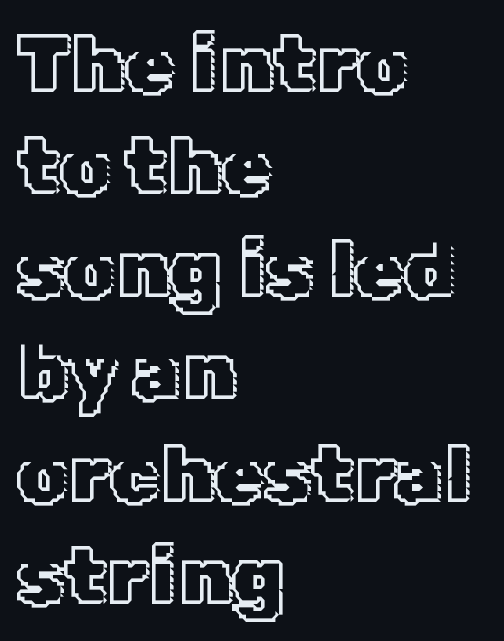
{"italic": "no", "width": "normal", "x_height": "medium", "monospaced": "no", "underline": "no", "align": "left", "line_spacing": "normal", "line_spacing_ratio": 1.28, "letter_spacing": "normal", "letter_spacing_em": 0.0, "glyph_px": 80}
